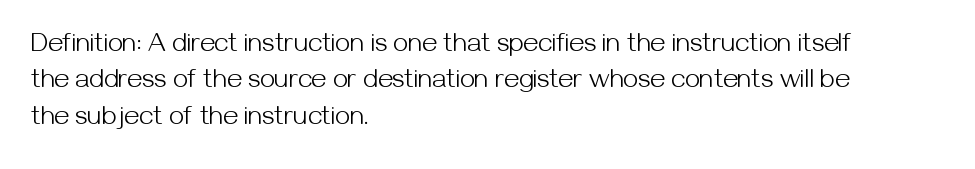
The image shows 27 px text type, upright; set left-aligned, normal line spacing (1.35x), normal letter spacing, not underlined.
